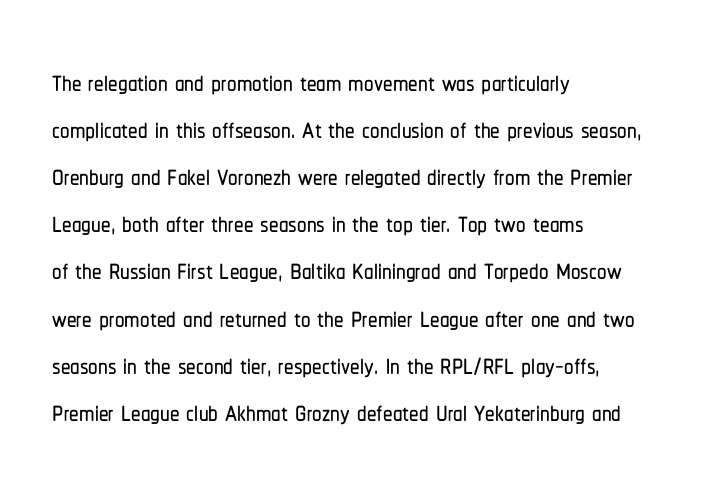
{"serif": "no", "italic": "no", "width": "condensed", "stroke_contrast": "low", "x_height": "medium", "monospaced": "no", "underline": "no", "align": "left", "line_spacing_ratio": 1.24, "letter_spacing": "normal", "letter_spacing_em": 0.0, "glyph_px": 38}
